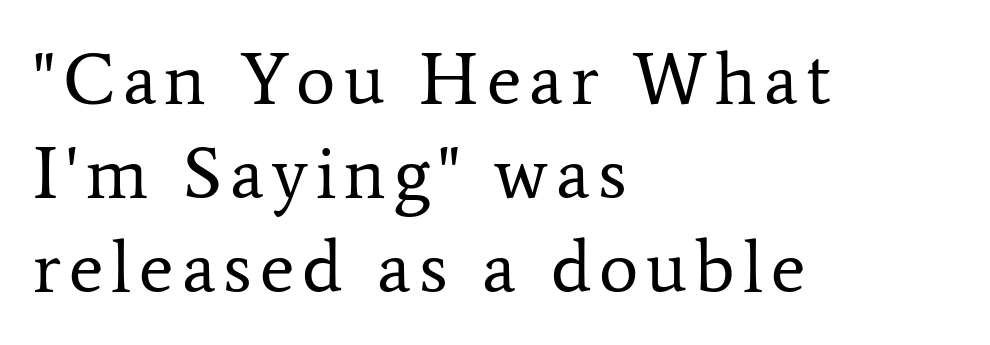
Q: Is the text bold? A: No.
Q: Is the text italic (slanted)? A: No, it is upright.
Q: Is the typeface a serif or a sans-serif typeface? A: Serif.
Q: Is the text underlined? A: No.
Q: How is the paragraph aligned? A: Left-aligned.
Q: Is the spacing between lines tight, normal or loose? A: Normal.
Q: Width (condensed, normal, or wide)? A: Normal.
Q: Stroke contrast? A: Low.
Q: x-height? A: Medium.
Q: Monospaced? A: No.
